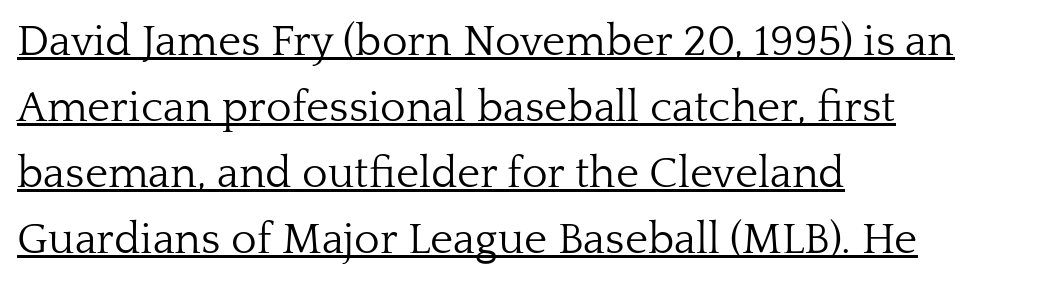
A continuous stroke trails under the words, as in a hyperlink. Proportional: the letters do not fall into vertical columns. Is there any slant? The stems are plumb. The lines in this sample share a left origin and differ only in where they stop.
